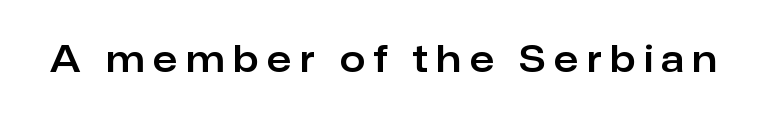
{"serif": "no", "italic": "no", "width": "normal", "stroke_contrast": "low", "x_height": "medium", "monospaced": "no", "underline": "no", "letter_spacing": "wide", "letter_spacing_em": 0.24, "glyph_px": 36}
